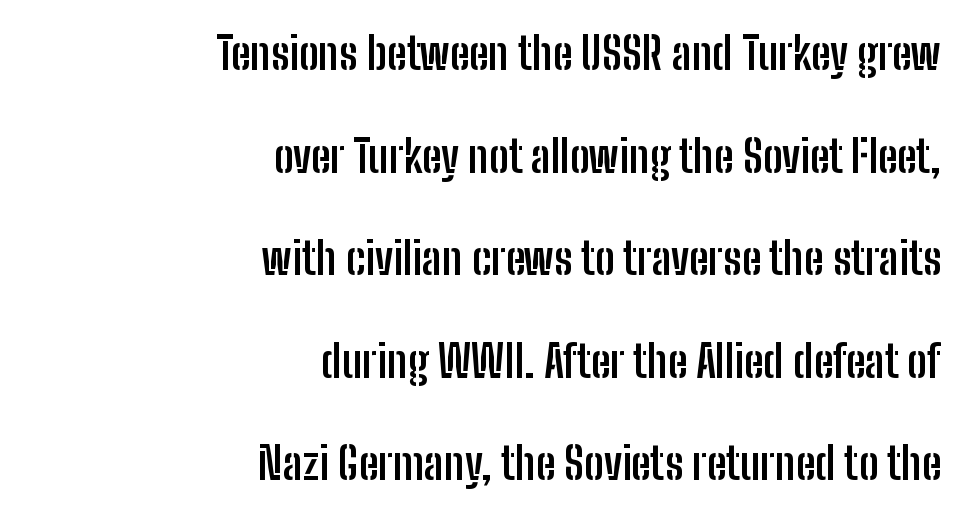
Rendered with straight, roman letterforms. These lines keep a tight, regular rhythm from letter to letter. Leading is clearly above the norm, producing a sparse column. A student would call this right alignment; a typographer would say flush right, rag left. Varying glyph widths throughout — classic text-font behaviour.
